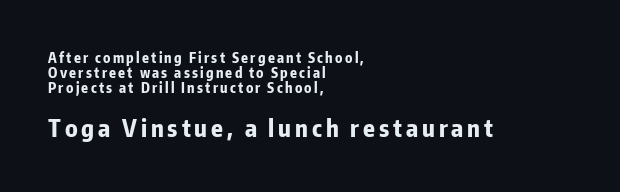
{"italic": "no", "bold": "yes", "underline": "no", "align": "left", "line_spacing": "tight", "line_spacing_ratio": 1.07, "larger_block": "second", "size_ratio": 1.71, "glyph_px": 24}
